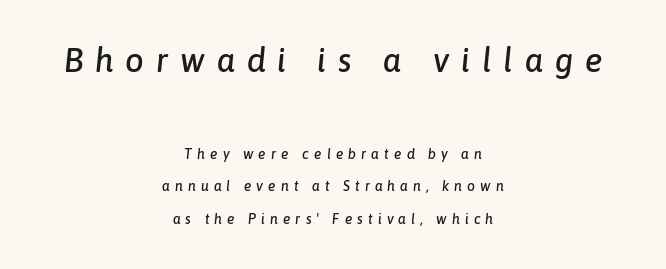
Q: Is the text italic (slanted)? A: Yes, it leans right by about 6 degrees.
Q: Is the text underlined? A: No.
Q: How is the paragraph aligned? A: Centered.
Q: Is the spacing between letters normal or unusually wide? A: Unusually wide.
Q: Is the spacing between lines tight, normal or loose? A: Loose.
Q: Which block of text is set in a larger size, the first (top) or the second (bottom)? A: The first (top) one.
Q: Width (condensed, normal, or wide)? A: Normal.
Q: Stroke contrast? A: Low.
Q: x-height? A: Medium.
Q: Monospaced? A: No.
